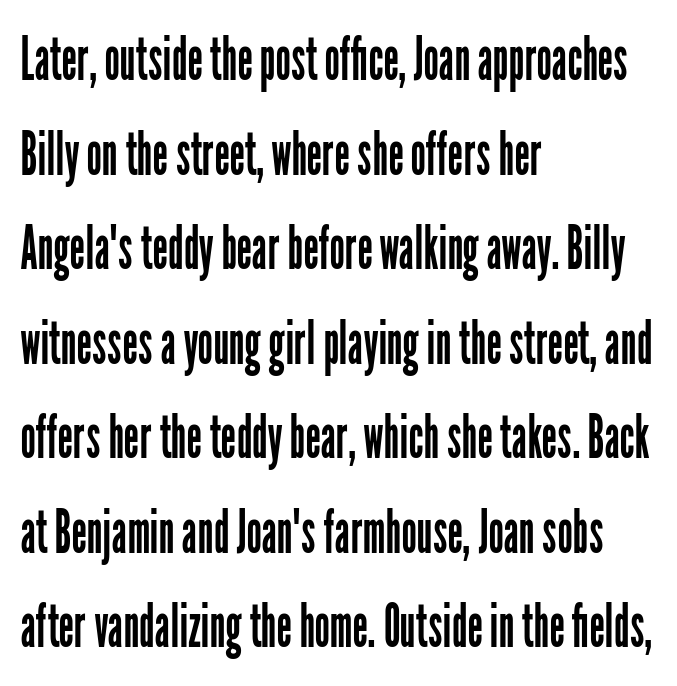
The image shows 61 px regular-weight, condensed sans-serif type, upright; set left-aligned, normal line spacing (1.55x), normal letter spacing, not underlined; low stroke contrast and a medium x-height.
